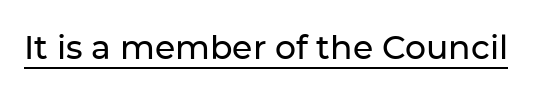
Q: Is the text italic (slanted)? A: No, it is upright.
Q: Is the typeface a serif or a sans-serif typeface? A: Sans-serif.
Q: Is the text underlined? A: Yes.
Q: Is the spacing between letters normal or unusually wide? A: Normal.
Q: Width (condensed, normal, or wide)? A: Normal.
Q: Stroke contrast? A: Low.
Q: x-height? A: Medium.
Q: Monospaced? A: No.
